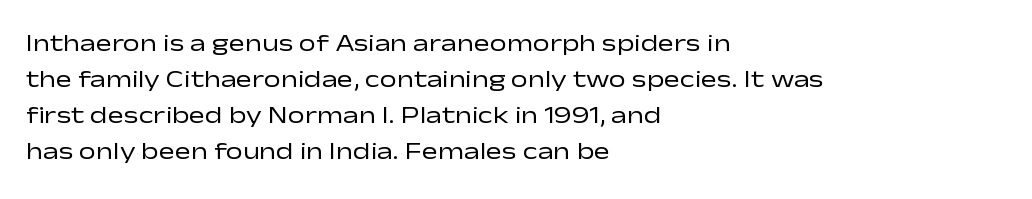
Q: Is the text bold? A: No.
Q: Is the text italic (slanted)? A: No, it is upright.
Q: Is the text underlined? A: No.
Q: How is the paragraph aligned? A: Left-aligned.
Q: Is the spacing between letters normal or unusually wide? A: Normal.
Q: Is the spacing between lines tight, normal or loose? A: Normal.
